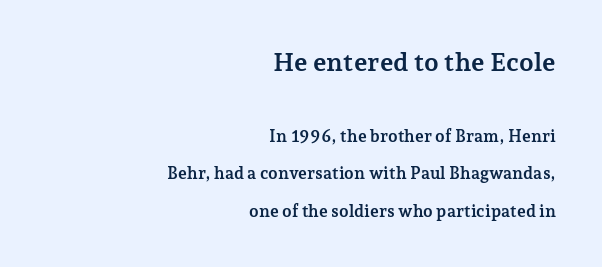
{"italic": "no", "bold": "yes", "underline": "no", "align": "right", "line_spacing": "loose", "line_spacing_ratio": 2.22, "letter_spacing": "normal", "letter_spacing_em": 0.0, "larger_block": "first", "size_ratio": 1.53, "glyph_px": 26}
